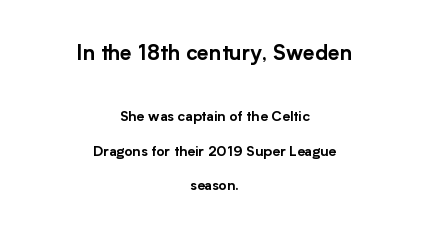
The image shows 21 px text type, upright; set centered, loose line spacing (2.48x), normal letter spacing, not underlined; the first (top) block is 1.5x larger.
